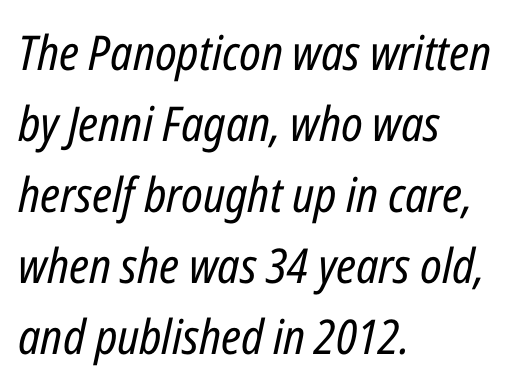
The image shows 48 px regular-weight, condensed type, italic (leaning right); set left-aligned, normal line spacing (1.48x), normal letter spacing, not underlined; low stroke contrast and a medium x-height.
